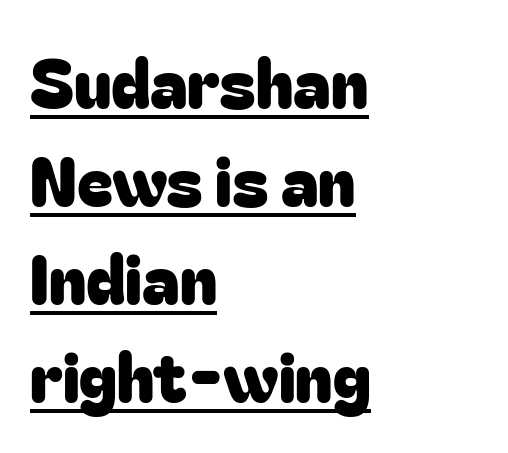
{"serif": "no", "italic": "no", "width": "normal", "stroke_contrast": "low", "x_height": "medium", "monospaced": "no", "underline": "yes", "align": "left", "line_spacing": "normal", "line_spacing_ratio": 1.44, "letter_spacing": "normal", "letter_spacing_em": 0.0, "glyph_px": 68}
